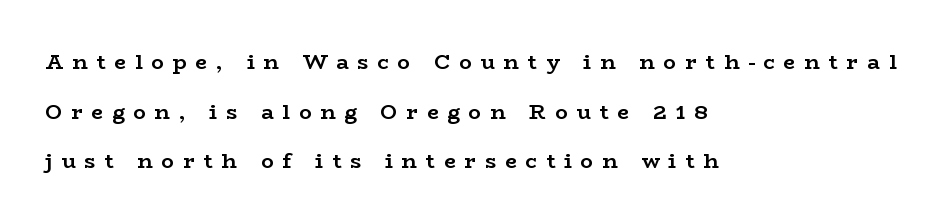
The image shows 21 px bold type, upright; set left-aligned, loose line spacing (2.36x), unusually wide letter spacing (+0.42 em), not underlined.
